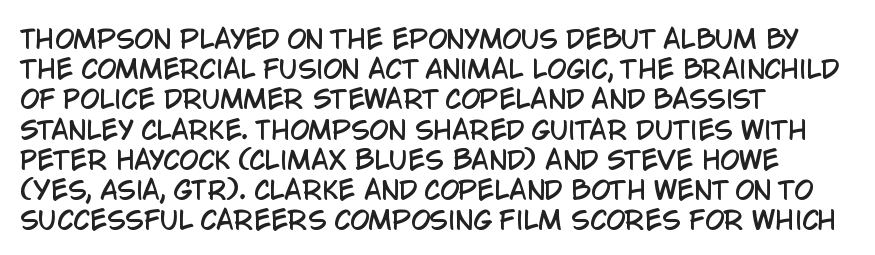
Q: Is the text italic (slanted)? A: No, it is upright.
Q: Is the text underlined? A: No.
Q: How is the paragraph aligned? A: Left-aligned.
Q: Is the spacing between letters normal or unusually wide? A: Normal.
